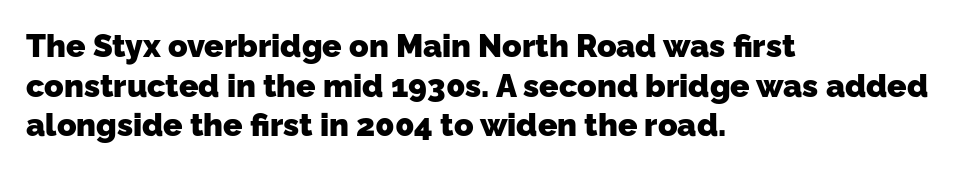
Q: Is the text bold? A: Yes.
Q: Is the typeface a serif or a sans-serif typeface? A: Sans-serif.
Q: Is the text underlined? A: No.
Q: How is the paragraph aligned? A: Left-aligned.
Q: Is the spacing between letters normal or unusually wide? A: Normal.
Q: Width (condensed, normal, or wide)? A: Normal.
Q: Stroke contrast? A: Low.
Q: x-height? A: Medium.
Q: Monospaced? A: No.
